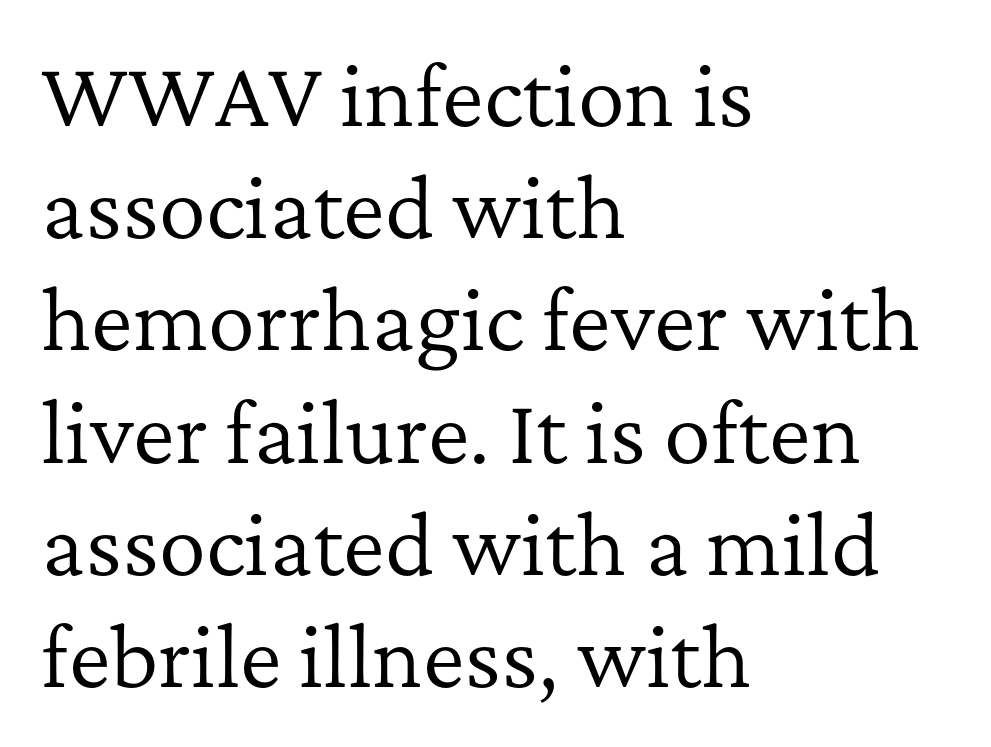
The image shows 79 px regular-weight serif type, upright; set left-aligned, normal line spacing (1.42x), normal letter spacing, not underlined; low stroke contrast and a medium x-height.
